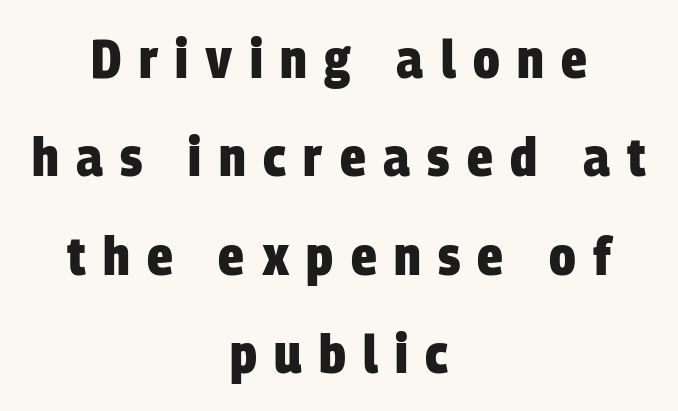
The image shows 54 px heavy, condensed sans-serif type; set centered, line spacing 1.82x, unusually wide letter spacing (+0.32 em), not underlined; low stroke contrast and a large x-height.
